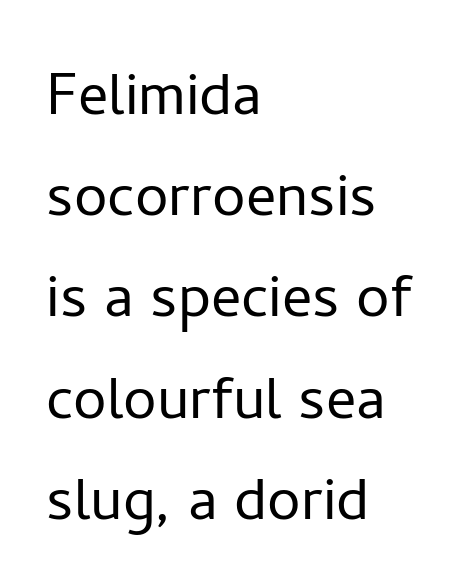
The image shows 75 px light sans-serif type, upright; set left-aligned, normal line spacing (1.35x), normal letter spacing, not underlined; low stroke contrast and a medium x-height.
